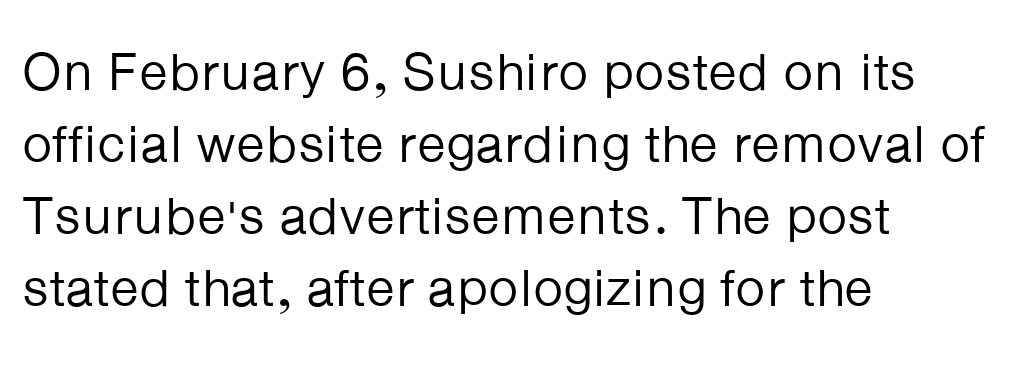
The image shows 53 px regular-weight sans-serif type, upright; set left-aligned, normal line spacing (1.36x), normal letter spacing, not underlined; low stroke contrast and a medium x-height.
